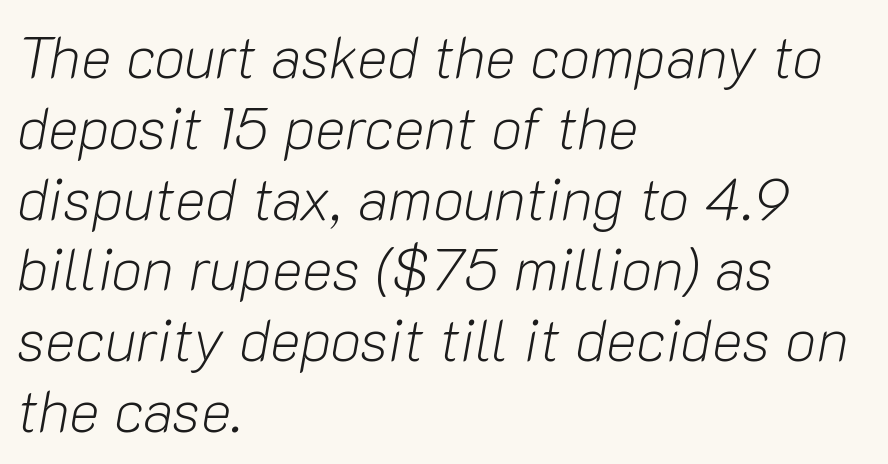
The image shows 58 px light type, italic (leaning right); set left-aligned, line spacing 1.22x, normal letter spacing, not underlined; low stroke contrast and a medium x-height.
